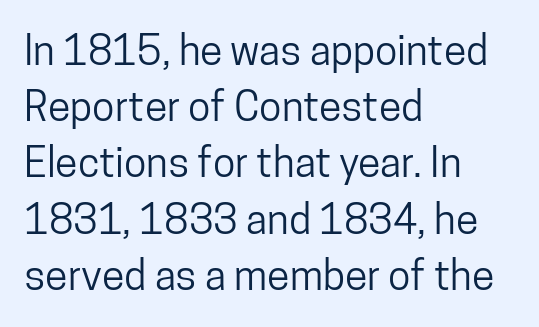
Layout note: lines flush left. Each letter keeps its own natural width here, so spacing adapts to shape. Underlining? Definitely not there. Letterform terminals end flat and unadorned throughout the passage.
